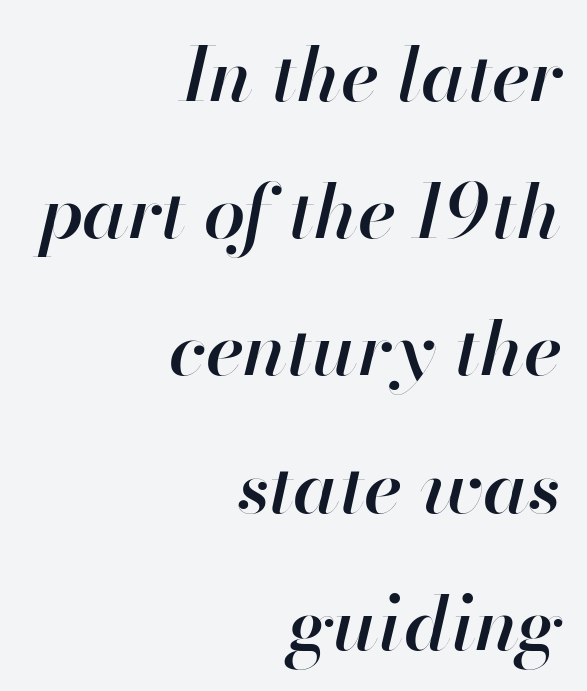
The image shows 75 px semibold type, italic (leaning right); set right-aligned, line spacing 1.83x, normal letter spacing, not underlined; high stroke contrast and a small x-height.
